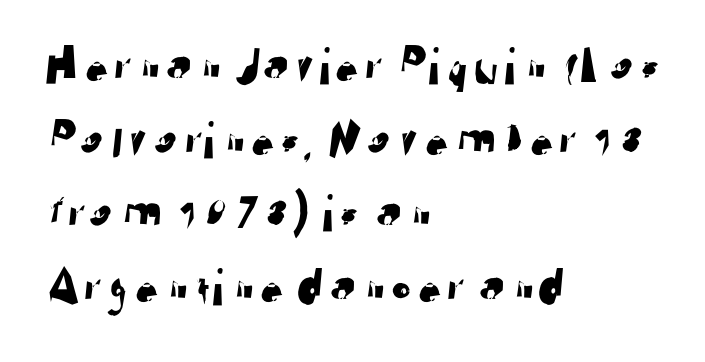
In terms of leading, this rendering sits right in the middle. Letterform terminals end flat and unadorned throughout the passage. Alignment: flush left. Check under the words: just untouched page. The letters advance in unequal steps, a hallmark of proportional type.
